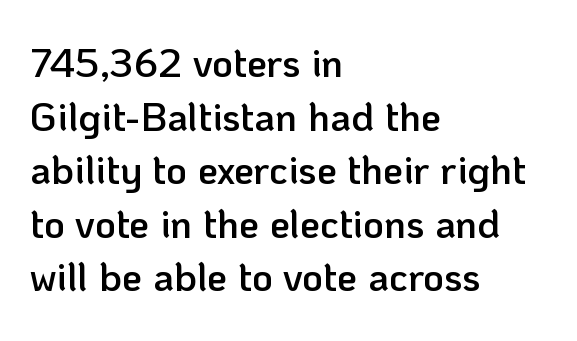
{"serif": "no", "italic": "no", "bold": "semi", "weight": "semibold", "width": "normal", "stroke_contrast": "low", "x_height": "medium", "monospaced": "no", "underline": "no", "align": "left", "line_spacing": "normal", "line_spacing_ratio": 1.34, "letter_spacing": "normal", "letter_spacing_em": 0.0, "glyph_px": 40}
